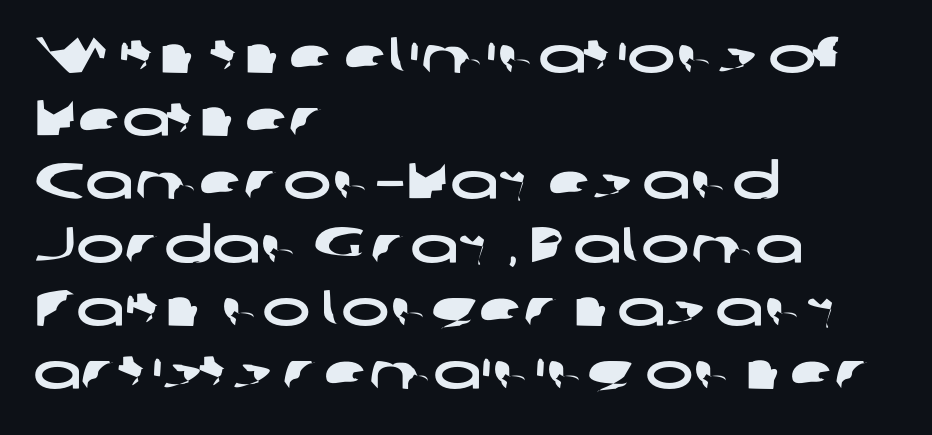
{"serif": "no", "width": "wide", "stroke_contrast": "low", "x_height": "medium", "monospaced": "no", "underline": "no", "align": "left", "line_spacing_ratio": 1.24, "letter_spacing": "normal", "letter_spacing_em": 0.0, "glyph_px": 51}
